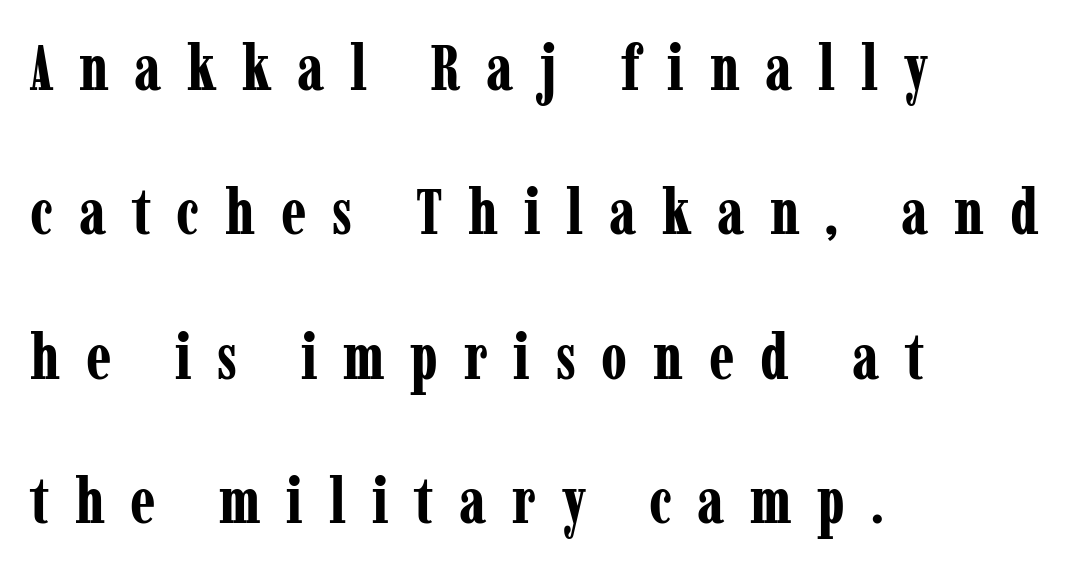
{"serif": "yes", "italic": "no", "bold": "yes", "weight": "bold", "width": "condensed", "stroke_contrast": "low", "x_height": "medium", "monospaced": "no", "underline": "no", "align": "left", "line_spacing": "loose", "line_spacing_ratio": 2.29, "letter_spacing": "wide", "letter_spacing_em": 0.41, "glyph_px": 63}
